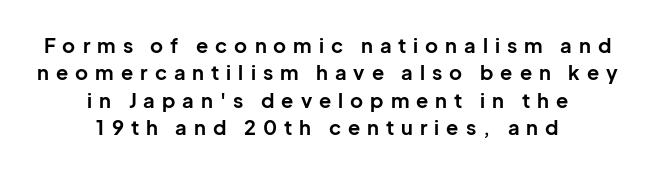
{"italic": "no", "bold": "yes", "underline": "no", "align": "center", "line_spacing": "normal", "line_spacing_ratio": 1.37, "letter_spacing": "wide", "letter_spacing_em": 0.35, "glyph_px": 20}
